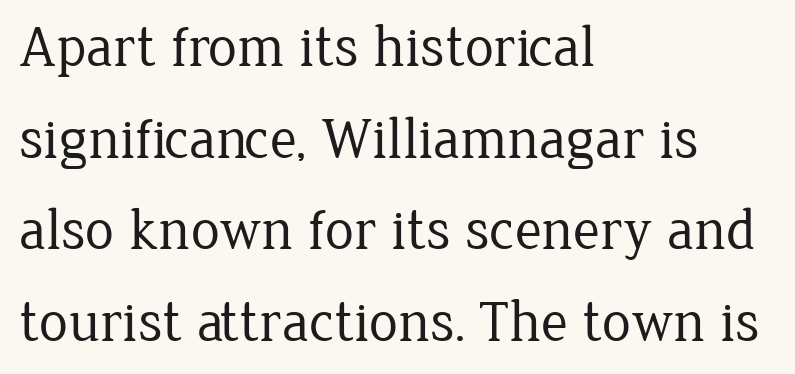
{"serif": "yes", "italic": "no", "bold": "no", "weight": "regular", "width": "normal", "stroke_contrast": "low", "x_height": "medium", "monospaced": "no", "underline": "no", "align": "left", "line_spacing": "normal", "line_spacing_ratio": 1.58, "letter_spacing": "normal", "letter_spacing_em": 0.0, "glyph_px": 58}
